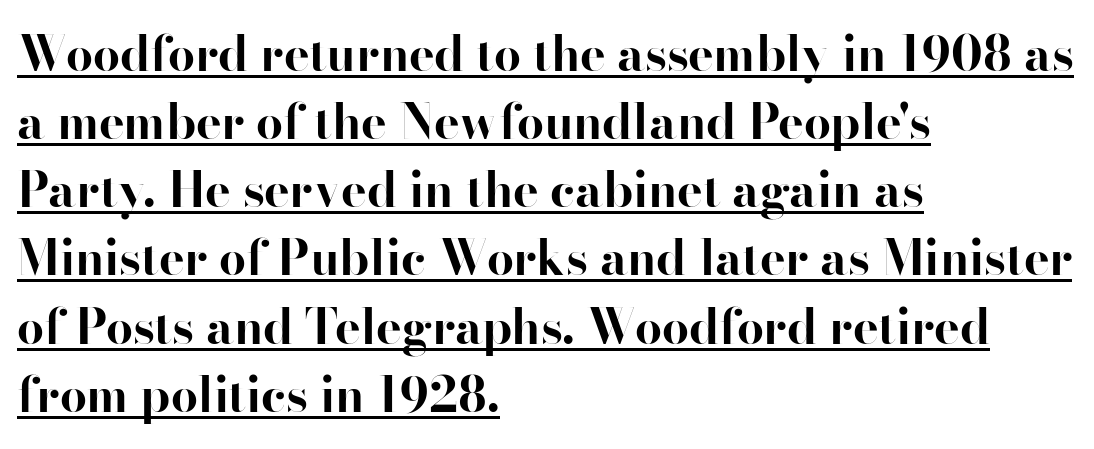
{"serif": "no", "italic": "no", "bold": "yes", "weight": "bold", "width": "normal", "stroke_contrast": "high", "x_height": "small", "monospaced": "no", "underline": "yes", "align": "left", "line_spacing": "normal", "line_spacing_ratio": 1.42, "letter_spacing": "normal", "letter_spacing_em": 0.0, "glyph_px": 48}
